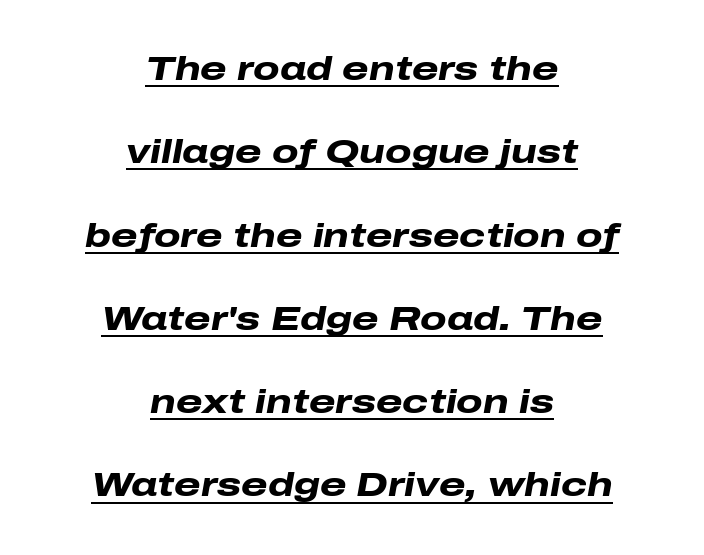
Underlining? Definitely there. The face used here is proportionally spaced, like ordinary book or web type. Italic: yes, the glyphs are oblique. Students, this is bold: see how much ink each stroke carries.
